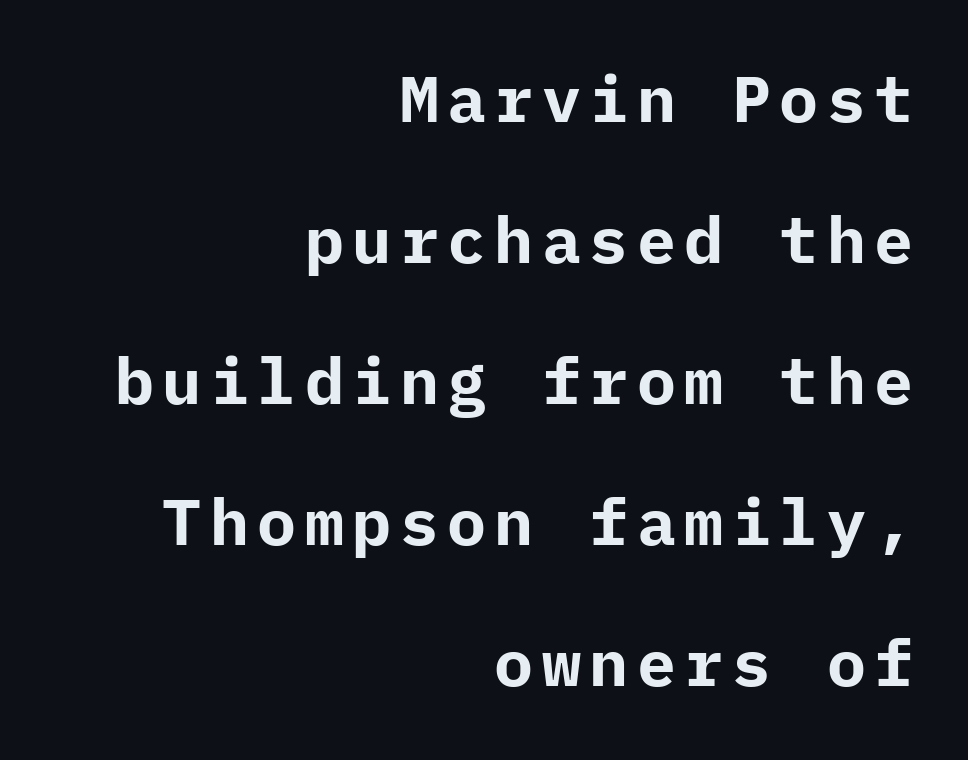
{"serif": "no", "italic": "no", "bold": "yes", "weight": "bold", "width": "normal", "stroke_contrast": "low", "x_height": "medium", "underline": "no", "align": "right", "line_spacing": "loose", "line_spacing_ratio": 2.17, "glyph_px": 65}
